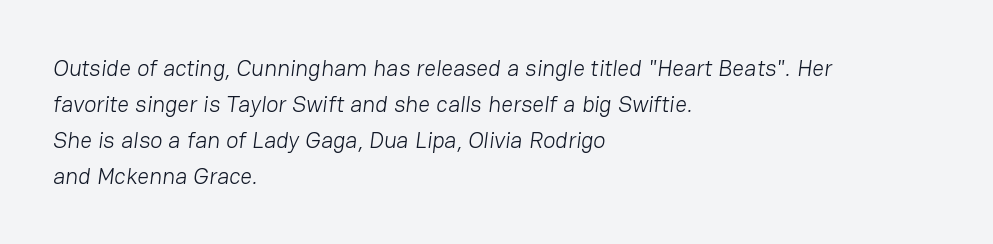
{"bold": "no", "underline": "no", "align": "left", "line_spacing": "normal", "line_spacing_ratio": 1.56, "letter_spacing": "normal", "letter_spacing_em": 0.0, "glyph_px": 23}
